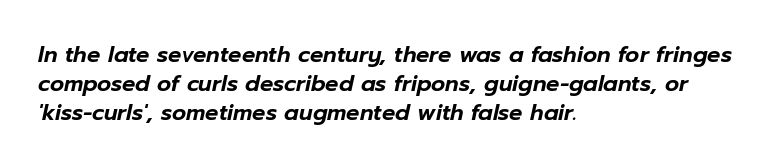
Leading matches the norm, producing a regular column. Yep, that's italic — everything's leaning. Compared with a centered layout, this one pins lines to the left instead. Underlining? Definitely not there.
